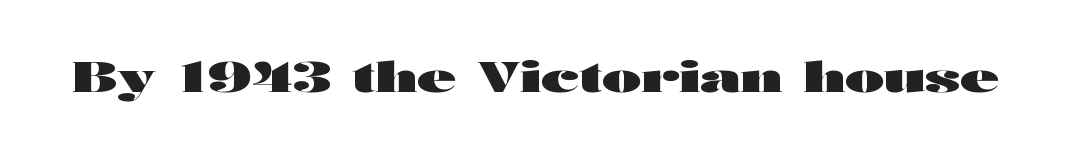
Q: Is the text bold? A: Yes.
Q: Is the text italic (slanted)? A: No, it is upright.
Q: Is the typeface a serif or a sans-serif typeface? A: Serif.
Q: Is the text underlined? A: No.
Q: Is the spacing between letters normal or unusually wide? A: Normal.
Q: Width (condensed, normal, or wide)? A: Wide.
Q: Stroke contrast? A: High.
Q: x-height? A: Medium.
Q: Monospaced? A: No.
